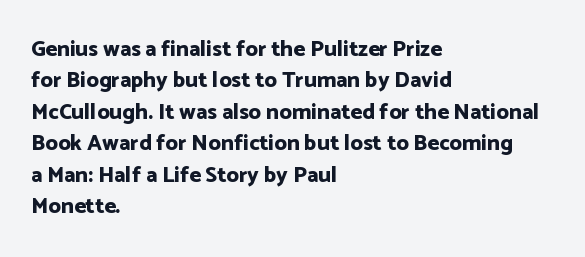
The vertical gap from one line to the next is medium. Bold? Absolutely — the strokes are thick and heavy. Plain, unruled lines of type. The ragged edge is on the right, which tells us the setting is flush left.
